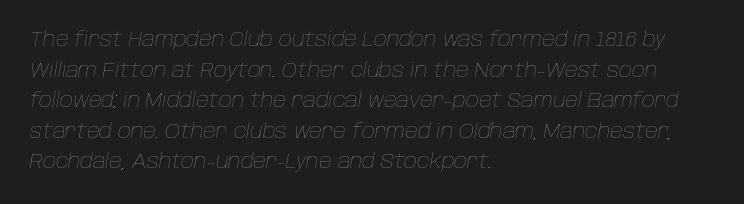
Q: Is the text bold? A: No.
Q: Is the text italic (slanted)? A: Yes, it leans right by about 10 degrees.
Q: Is the text underlined? A: No.
Q: How is the paragraph aligned? A: Left-aligned.
Q: Is the spacing between letters normal or unusually wide? A: Normal.
Q: Is the spacing between lines tight, normal or loose? A: Normal.
